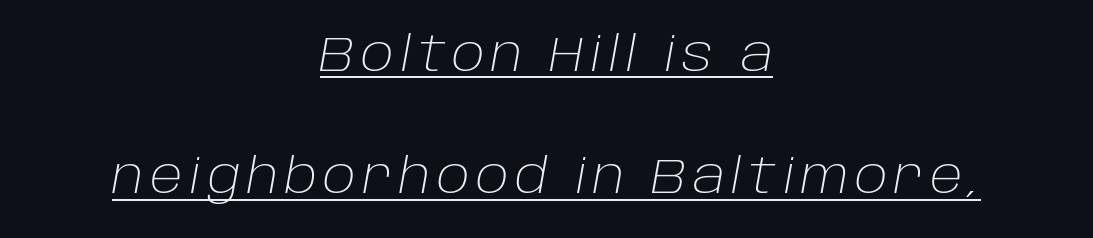
Q: Is the text bold? A: No.
Q: Is the text italic (slanted)? A: Yes, it leans right by about 10 degrees.
Q: Is the text underlined? A: Yes.
Q: How is the paragraph aligned? A: Centered.
Q: Is the spacing between lines tight, normal or loose? A: Loose.
Q: Width (condensed, normal, or wide)? A: Normal.
Q: Stroke contrast? A: Low.
Q: x-height? A: Large.
Q: Monospaced? A: No.
